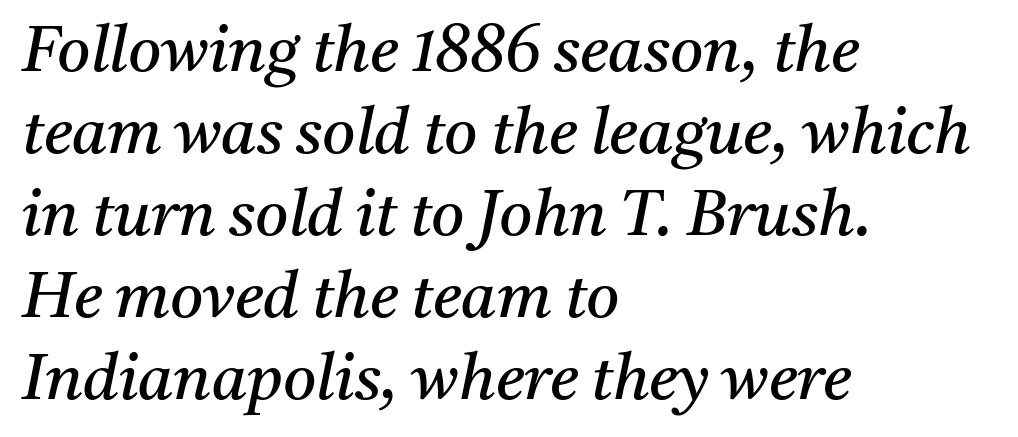
This sample keeps an unexceptional amount of space between lines. Compared with typical body copy, the letter spacing here is the same. Unmarked baselines from the first word to the last. Here the designer chose a conventional face with non-uniform glyph widths. Regarding serifs, this sample has them. Stems here are at most as thick as an everyday book face.
